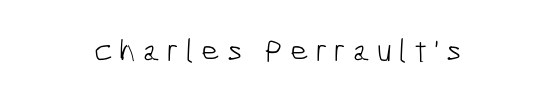
{"serif": "no", "bold": "no", "weight": "light", "width": "condensed", "stroke_contrast": "low", "x_height": "medium", "monospaced": "no", "underline": "no", "letter_spacing": "wide", "letter_spacing_em": 0.22, "glyph_px": 32}
